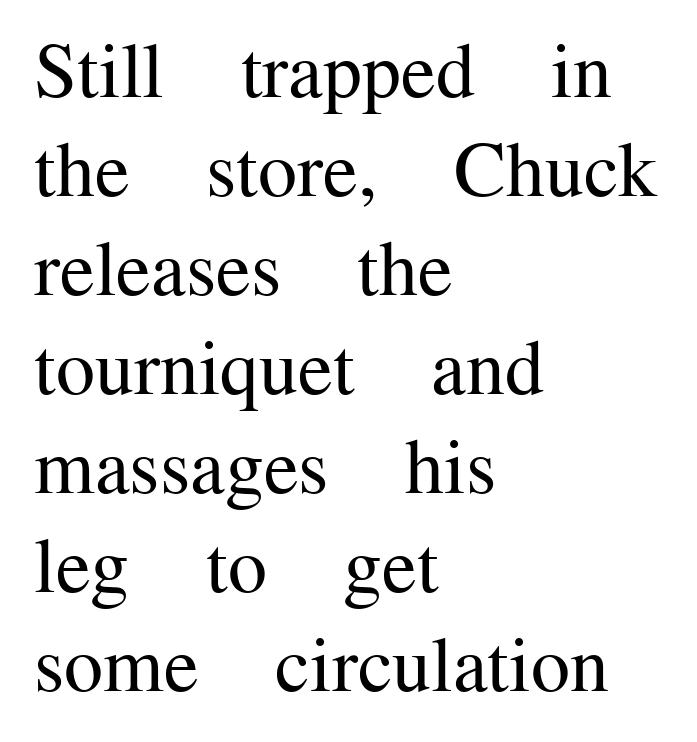
Q: Is the text bold? A: No.
Q: Is the text italic (slanted)? A: No, it is upright.
Q: Is the typeface a serif or a sans-serif typeface? A: Serif.
Q: Is the text underlined? A: No.
Q: How is the paragraph aligned? A: Left-aligned.
Q: Is the spacing between letters normal or unusually wide? A: Normal.
Q: Is the spacing between lines tight, normal or loose? A: Normal.
Q: Width (condensed, normal, or wide)? A: Normal.
Q: Stroke contrast? A: Medium.
Q: x-height? A: Medium.
Q: Monospaced? A: No.
